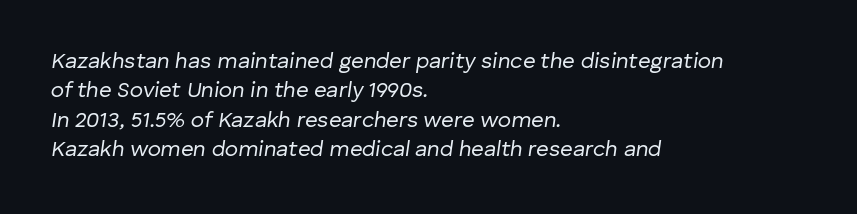
{"italic": "yes", "lean": "right", "slant_degrees": 8, "bold": "no", "underline": "no", "align": "left", "line_spacing": "normal", "line_spacing_ratio": 1.34, "letter_spacing": "normal", "letter_spacing_em": 0.0, "glyph_px": 22}
